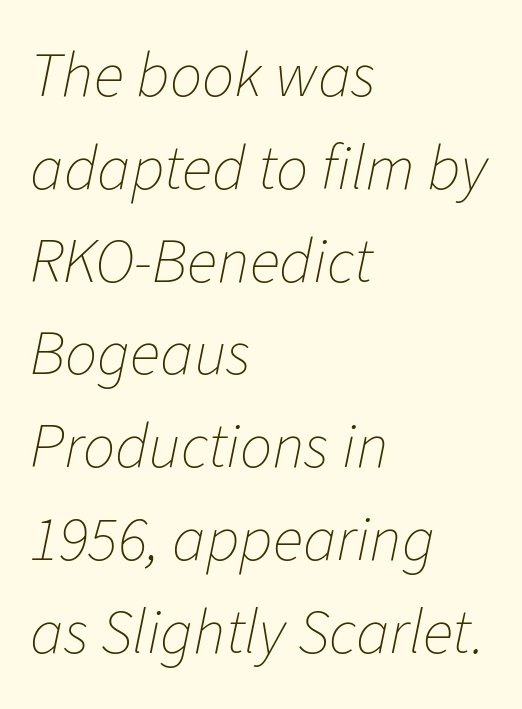
Q: Is the text bold? A: No.
Q: Is the text italic (slanted)? A: Yes, it leans right by about 11 degrees.
Q: Is the text underlined? A: No.
Q: How is the paragraph aligned? A: Left-aligned.
Q: Is the spacing between letters normal or unusually wide? A: Normal.
Q: Is the spacing between lines tight, normal or loose? A: Normal.
Q: Width (condensed, normal, or wide)? A: Normal.
Q: Stroke contrast? A: Low.
Q: x-height? A: Medium.
Q: Monospaced? A: No.
